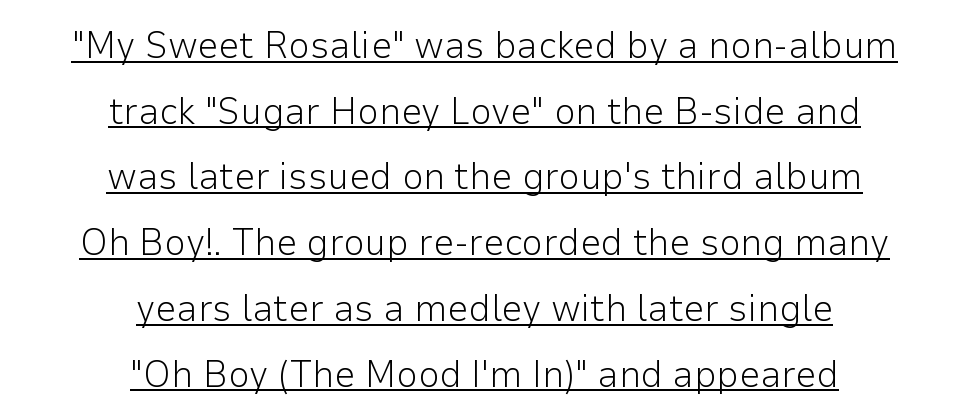
The image shows 38 px light sans-serif type, upright; set centered, line spacing 1.73x, normal letter spacing, underlined; low stroke contrast and a medium x-height.
